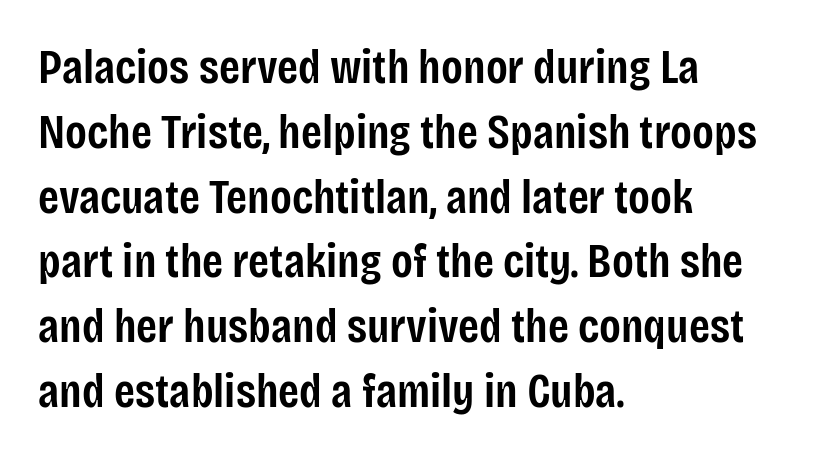
Q: Is the text bold? A: Semi-bold.
Q: Is the text italic (slanted)? A: No, it is upright.
Q: Is the typeface a serif or a sans-serif typeface? A: Sans-serif.
Q: Is the text underlined? A: No.
Q: How is the paragraph aligned? A: Left-aligned.
Q: Is the spacing between letters normal or unusually wide? A: Normal.
Q: Is the spacing between lines tight, normal or loose? A: Normal.
Q: Width (condensed, normal, or wide)? A: Condensed.
Q: Stroke contrast? A: Low.
Q: x-height? A: Large.
Q: Monospaced? A: No.
